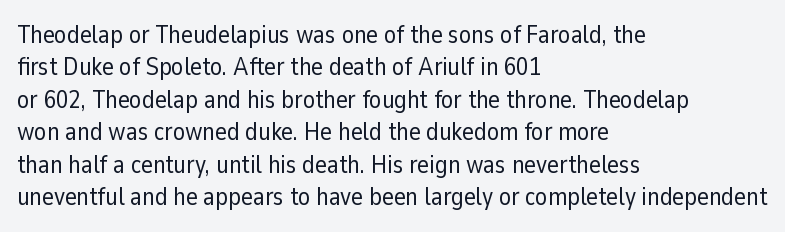
{"italic": "no", "bold": "no", "underline": "no", "align": "left", "line_spacing": "normal", "line_spacing_ratio": 1.3, "letter_spacing": "normal", "letter_spacing_em": 0.0, "glyph_px": 25}
